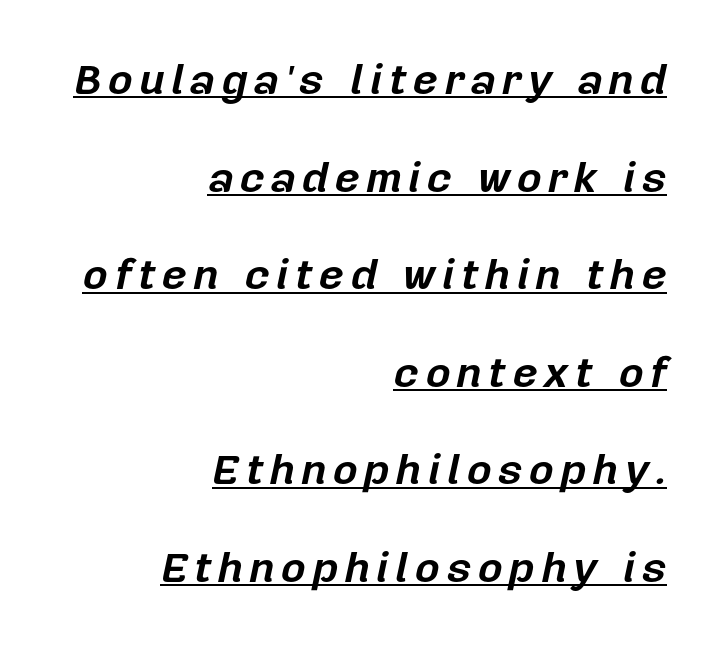
Q: Is the text bold? A: Yes.
Q: Is the text italic (slanted)? A: Yes, it leans right by about 12 degrees.
Q: Is the text underlined? A: Yes.
Q: How is the paragraph aligned? A: Right-aligned.
Q: Is the spacing between lines tight, normal or loose? A: Loose.
Q: Width (condensed, normal, or wide)? A: Normal.
Q: Stroke contrast? A: Low.
Q: x-height? A: Medium.
Q: Monospaced? A: No.
